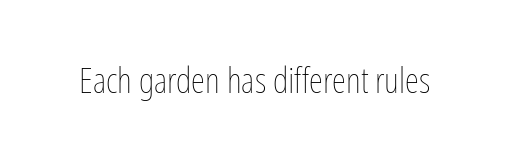
{"italic": "no", "bold": "no", "weight": "thin", "width": "condensed", "stroke_contrast": "low", "x_height": "medium", "monospaced": "no", "underline": "no", "letter_spacing": "normal", "letter_spacing_em": 0.0, "glyph_px": 36}
